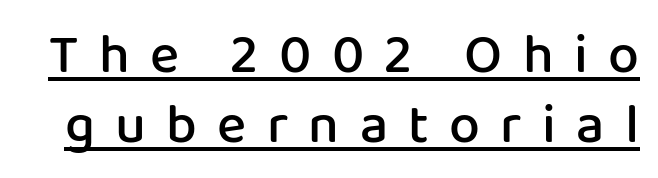
{"serif": "no", "italic": "no", "bold": "semi", "weight": "semibold", "width": "normal", "stroke_contrast": "low", "x_height": "medium", "monospaced": "no", "underline": "yes", "line_spacing": "normal", "line_spacing_ratio": 1.27, "letter_spacing": "wide", "letter_spacing_em": 0.37, "glyph_px": 55}
